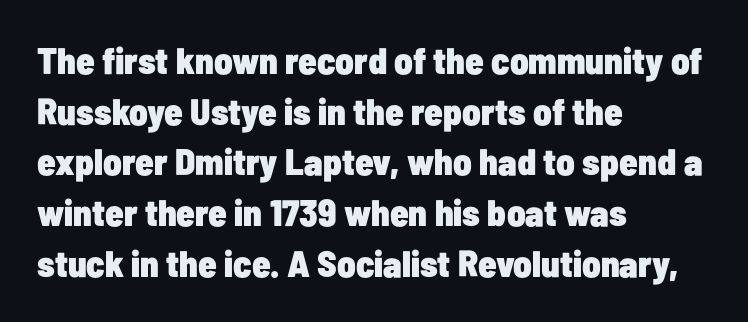
Serif or sans? Sans — the stroke terminals are bare. Layout note: lines flush left. Emphasis by weight is at full strength: bold. The foot of each line stays bare and open.
